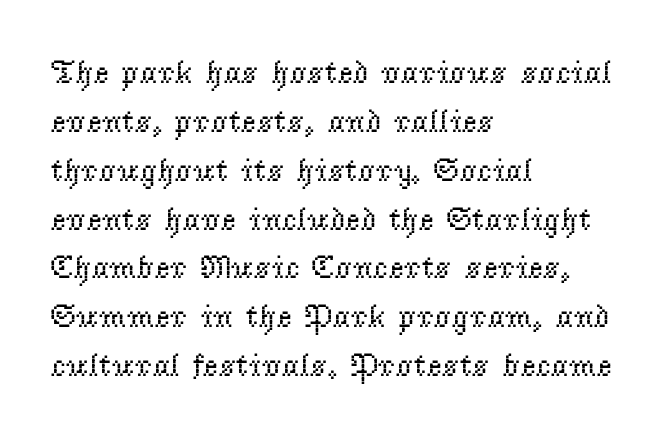
Weight class: somewhere from thin through regular. Proportional: the letters do not fall into vertical columns. Nothing unusual about the tracking: characters are spaced as the font intends. The words here are not underlined. This block has exactly the height ordinary leading produces.
